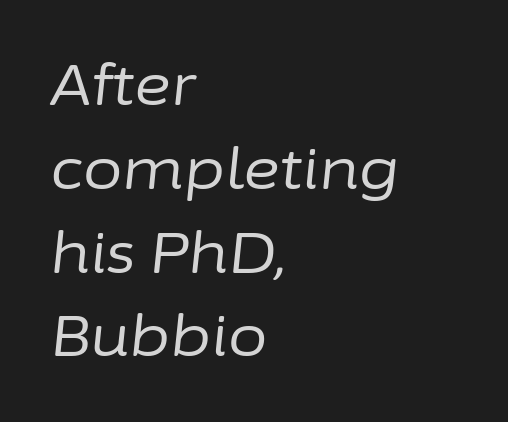
Designer's note — italics engaged. Anything drawn beneath the words? Only blank space. Vertically, the passage feels balanced, rows spaced as you'd expect. The face used here is rendered with its standard letterfit.
